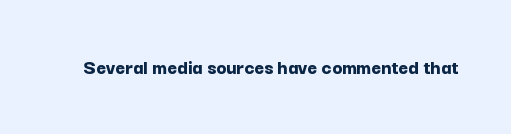
The letterforms sit shoulder to shoulder at normal distance. These lines were composed using upright roman letters. Check the space under the baseline: it is left empty. The sample has been set heavy, in full bold.
